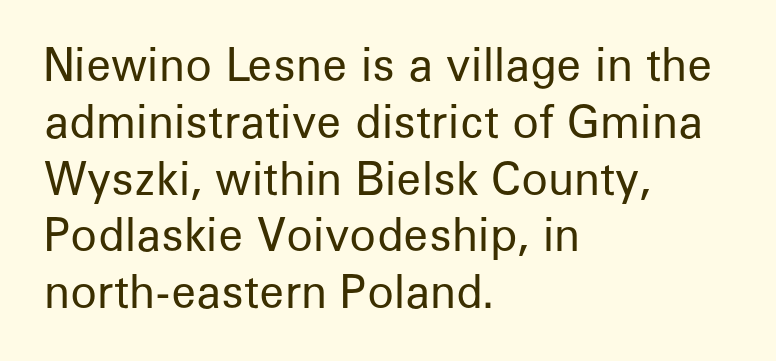
Q: Is the text bold? A: No.
Q: Is the text italic (slanted)? A: No, it is upright.
Q: Is the typeface a serif or a sans-serif typeface? A: Sans-serif.
Q: Is the text underlined? A: No.
Q: How is the paragraph aligned? A: Left-aligned.
Q: Is the spacing between letters normal or unusually wide? A: Normal.
Q: Is the spacing between lines tight, normal or loose? A: Normal.
Q: Width (condensed, normal, or wide)? A: Normal.
Q: Stroke contrast? A: Low.
Q: x-height? A: Medium.
Q: Monospaced? A: No.
